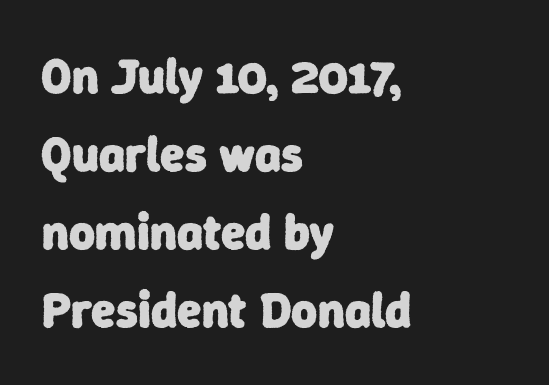
Students, this is bold: see how much ink each stroke carries. The face used here is proportionally spaced, like ordinary book or web type. Each word holds together tightly as a unit, with standard inter-letter gaps. The type family on display is of the sans-serif kind. The text block is weighted toward the left margin, trailing off unevenly rightward.
